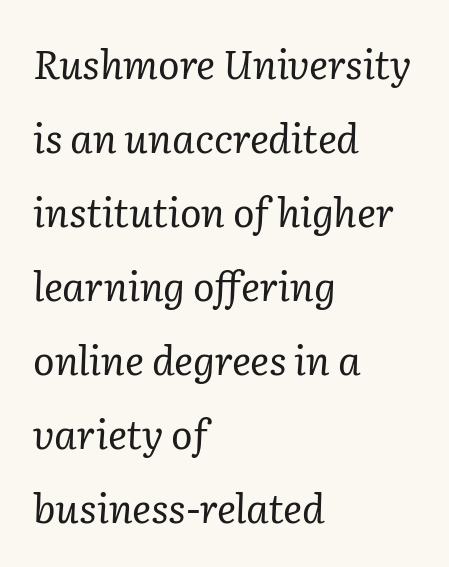
Character widths vary here, with narrow letters taking less room than wide ones. Tracking here is standard; glyphs follow each other at the usual distance. The words here are not underlined. The weight would be labelled regular, book, light, or lighter still.
